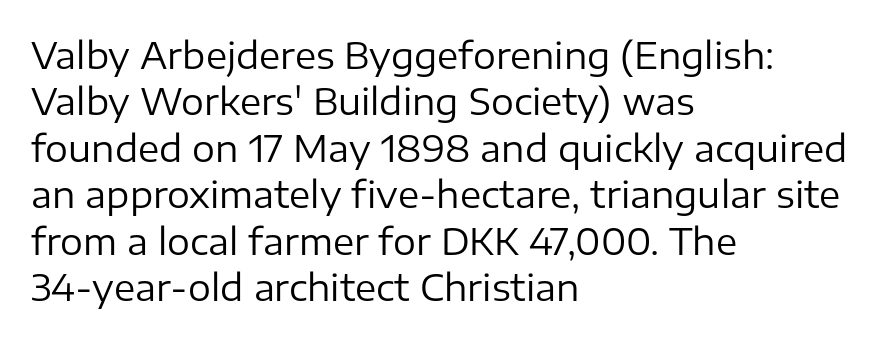
{"serif": "no", "italic": "no", "bold": "no", "weight": "regular", "width": "normal", "stroke_contrast": "low", "x_height": "medium", "monospaced": "no", "underline": "no", "align": "left", "line_spacing": "normal", "line_spacing_ratio": 1.29, "letter_spacing": "normal", "letter_spacing_em": 0.0, "glyph_px": 36}
